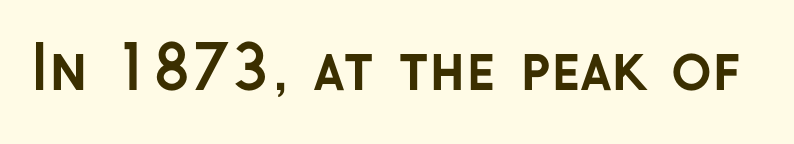
{"serif": "no", "italic": "no", "bold": "yes", "weight": "semibold", "width": "normal", "stroke_contrast": "low", "x_height": "medium", "monospaced": "no", "underline": "no", "letter_spacing": "normal", "letter_spacing_em": 0.0, "glyph_px": 60}
